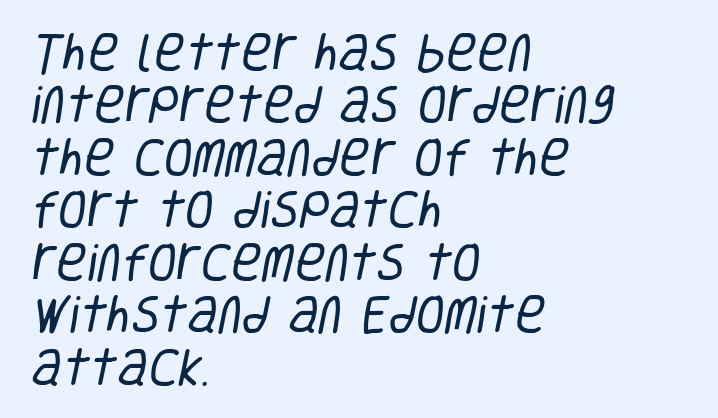
Tracking here is standard; glyphs follow each other at the usual distance. Horizontal bands of white between lines are of average thickness. Type style note: lacks serifs. Note the varied advance widths — an 'i' is clearly narrower than an 'm'.
